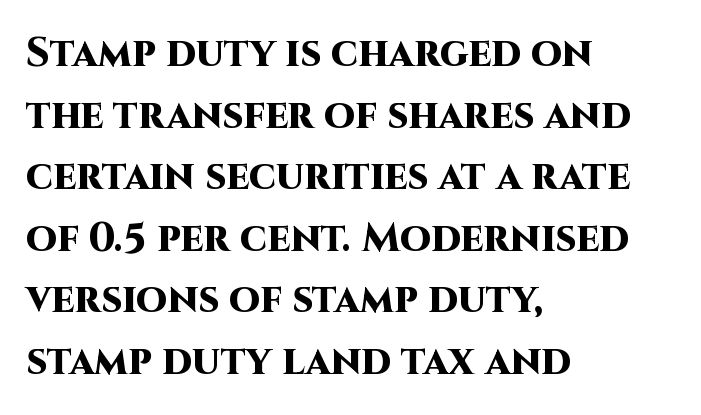
Q: Is the text bold? A: Yes.
Q: Is the text italic (slanted)? A: No, it is upright.
Q: Is the typeface a serif or a sans-serif typeface? A: Sans-serif.
Q: Is the text underlined? A: No.
Q: How is the paragraph aligned? A: Left-aligned.
Q: Is the spacing between letters normal or unusually wide? A: Normal.
Q: Is the spacing between lines tight, normal or loose? A: Normal.
Q: Width (condensed, normal, or wide)? A: Normal.
Q: Stroke contrast? A: High.
Q: x-height? A: Large.
Q: Monospaced? A: No.
